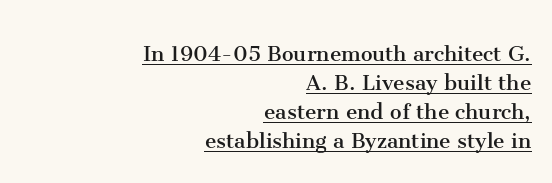
The image shows 26 px text type, upright; set right-aligned, tight line spacing (1.11x), normal letter spacing, underlined.
